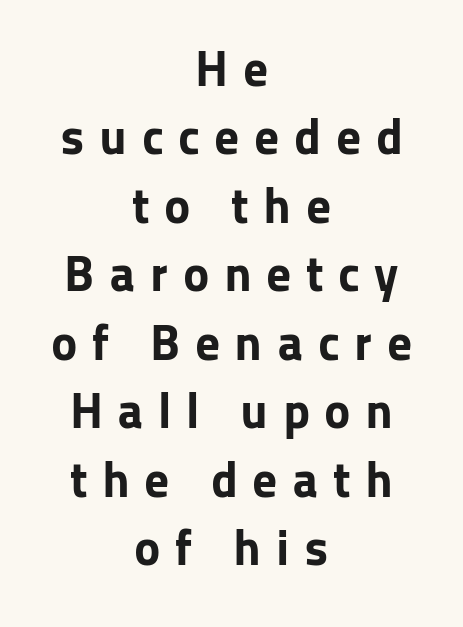
{"serif": "no", "italic": "no", "bold": "yes", "weight": "bold", "width": "normal", "stroke_contrast": "low", "x_height": "medium", "monospaced": "no", "underline": "no", "align": "center", "line_spacing": "normal", "line_spacing_ratio": 1.37, "letter_spacing": "wide", "letter_spacing_em": 0.29, "glyph_px": 50}
